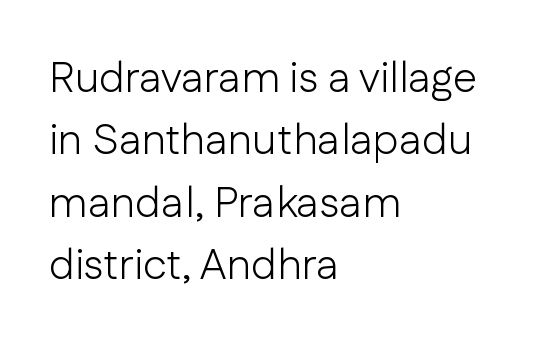
Descender tails drop into unmarked territory. You can tell it's not italic because the verticals are truly vertical. These lines are composed in type without serifs. One-word summary of the alignment: left. Words appear dense and cohesive because spacing is normal. The passage shown is not bold in any degree.
